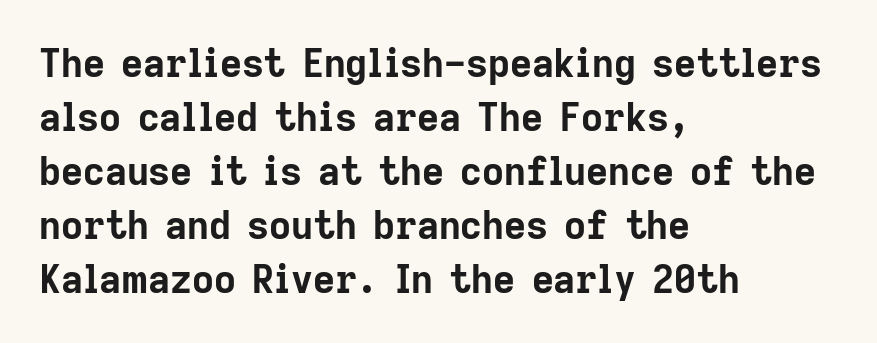
{"serif": "no", "italic": "no", "bold": "yes", "weight": "bold", "width": "normal", "stroke_contrast": "low", "x_height": "medium", "monospaced": "no", "underline": "no", "align": "left", "line_spacing": "normal", "line_spacing_ratio": 1.42, "letter_spacing": "normal", "letter_spacing_em": 0.0, "glyph_px": 38}
